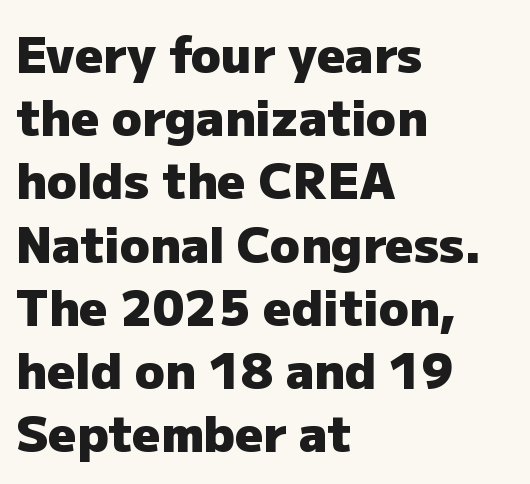
Q: Is the text bold? A: Yes.
Q: Is the text italic (slanted)? A: No, it is upright.
Q: Is the typeface a serif or a sans-serif typeface? A: Sans-serif.
Q: Is the text underlined? A: No.
Q: How is the paragraph aligned? A: Left-aligned.
Q: Is the spacing between letters normal or unusually wide? A: Normal.
Q: Is the spacing between lines tight, normal or loose? A: Normal.
Q: Width (condensed, normal, or wide)? A: Normal.
Q: Stroke contrast? A: Low.
Q: x-height? A: Medium.
Q: Monospaced? A: No.
